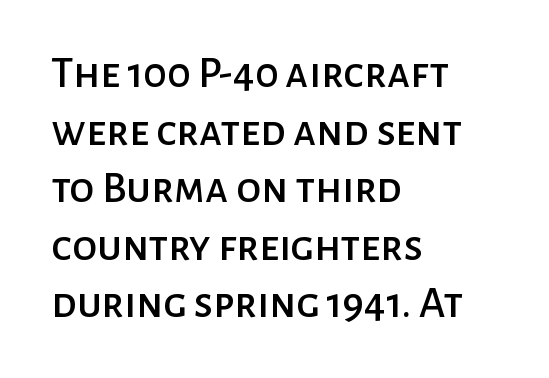
Q: Is the text italic (slanted)? A: No, it is upright.
Q: Is the typeface a serif or a sans-serif typeface? A: Sans-serif.
Q: Is the text underlined? A: No.
Q: How is the paragraph aligned? A: Left-aligned.
Q: Is the spacing between letters normal or unusually wide? A: Normal.
Q: Is the spacing between lines tight, normal or loose? A: Normal.
Q: Width (condensed, normal, or wide)? A: Normal.
Q: Stroke contrast? A: Low.
Q: x-height? A: Medium.
Q: Monospaced? A: No.
